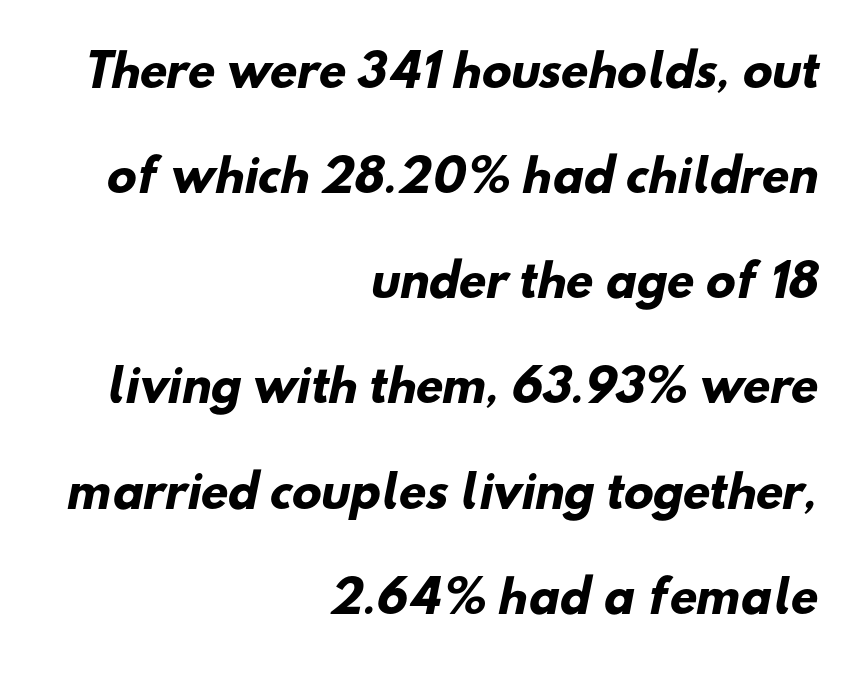
The paragraph shown leans on its right margin. Quick note: interline space is abundant. The typeface chosen for these lines omits serifs. Bare-footed words on every line. Students, this is bold: see how much ink each stroke carries. Each letter keeps its own natural width here, so spacing adapts to shape.
